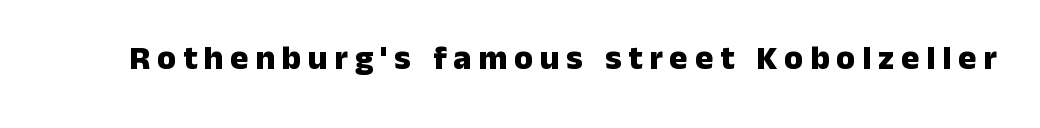
{"serif": "no", "italic": "no", "bold": "yes", "weight": "heavy", "width": "normal", "stroke_contrast": "low", "x_height": "medium", "monospaced": "no", "underline": "no", "letter_spacing": "wide", "letter_spacing_em": 0.2, "glyph_px": 34}
